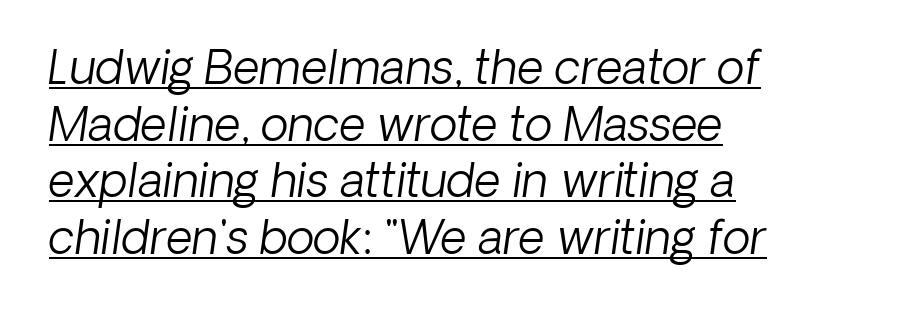
Q: Is the text bold? A: No.
Q: Is the text italic (slanted)? A: Yes, it leans right by about 8 degrees.
Q: Is the text underlined? A: Yes.
Q: How is the paragraph aligned? A: Left-aligned.
Q: Is the spacing between letters normal or unusually wide? A: Normal.
Q: Width (condensed, normal, or wide)? A: Normal.
Q: Stroke contrast? A: Low.
Q: x-height? A: Medium.
Q: Monospaced? A: No.
